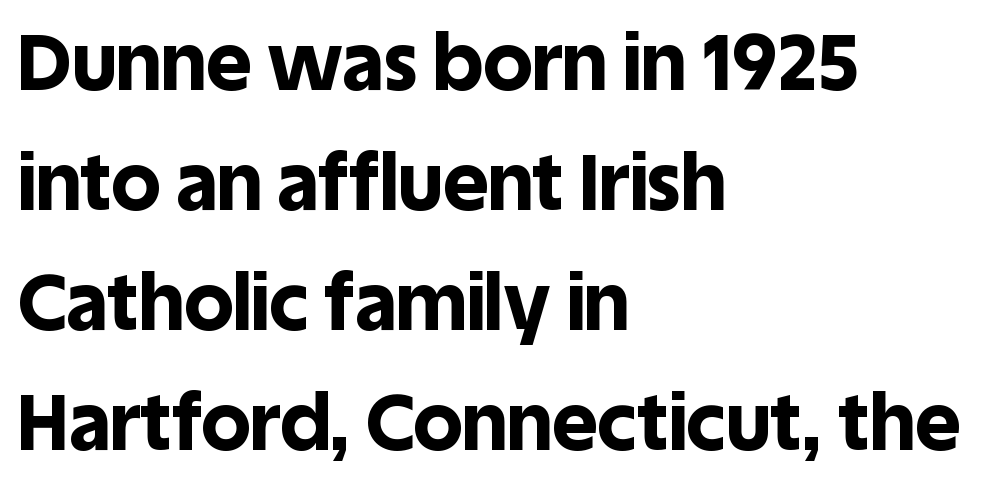
The image shows 78 px bold sans-serif type, upright; set left-aligned, normal line spacing (1.54x), normal letter spacing, not underlined; a large x-height.
